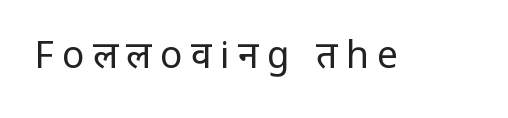
There is plenty of visible air inserted between adjacent glyphs. The space directly below the letters is spotless. Every character sits straight up, as roman type does. Varying glyph widths throughout — classic text-font behaviour. This is not heavy type; no bold has been used.
